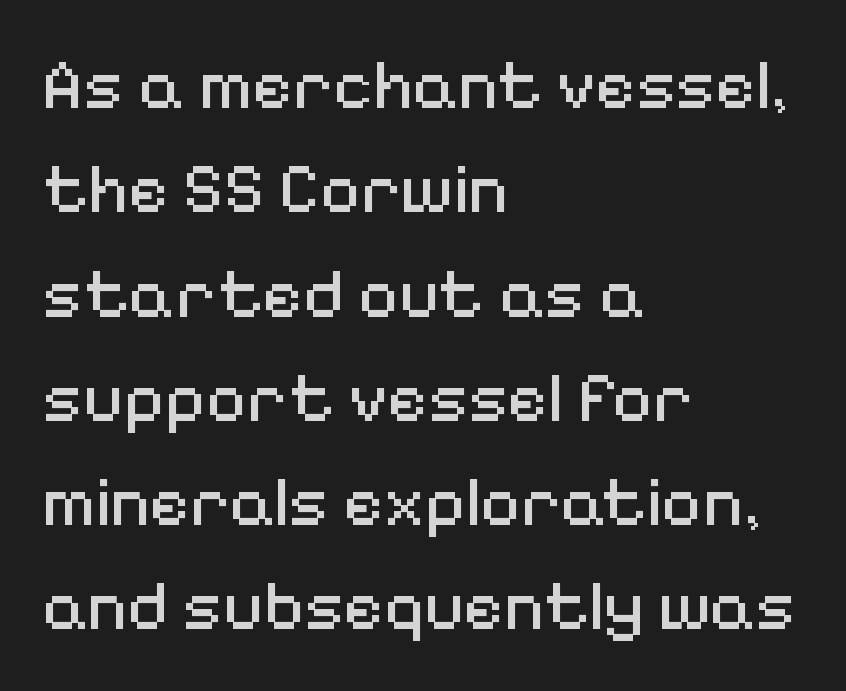
{"serif": "no", "italic": "no", "bold": "no", "weight": "regular", "width": "normal", "stroke_contrast": "medium", "x_height": "medium", "monospaced": "no", "underline": "no", "align": "left", "line_spacing": "normal", "line_spacing_ratio": 1.49, "letter_spacing": "normal", "letter_spacing_em": 0.0, "glyph_px": 70}
